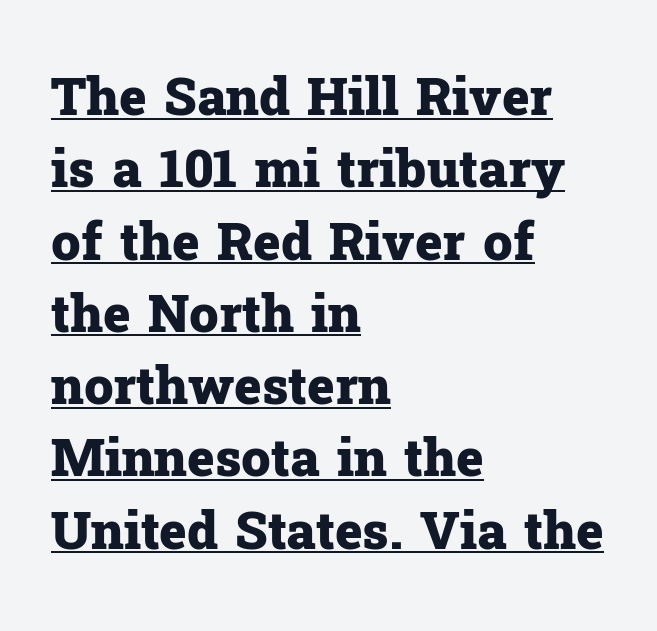
The image shows 52 px heavy serif type, upright; set left-aligned, normal line spacing (1.39x), normal letter spacing, underlined; low stroke contrast and a medium x-height.
